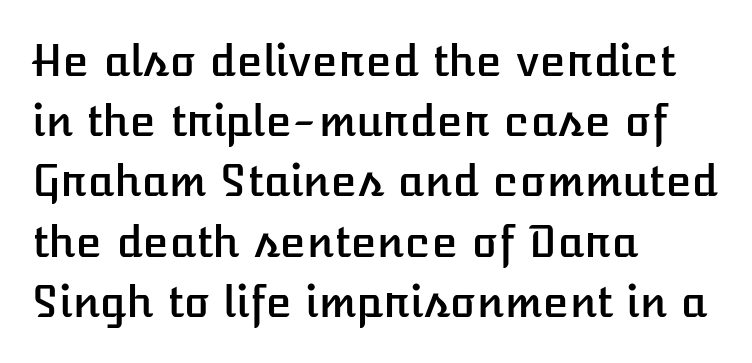
The image shows 43 px text type, upright; set left-aligned, normal line spacing (1.4x), normal letter spacing, not underlined; low stroke contrast and a medium x-height.
